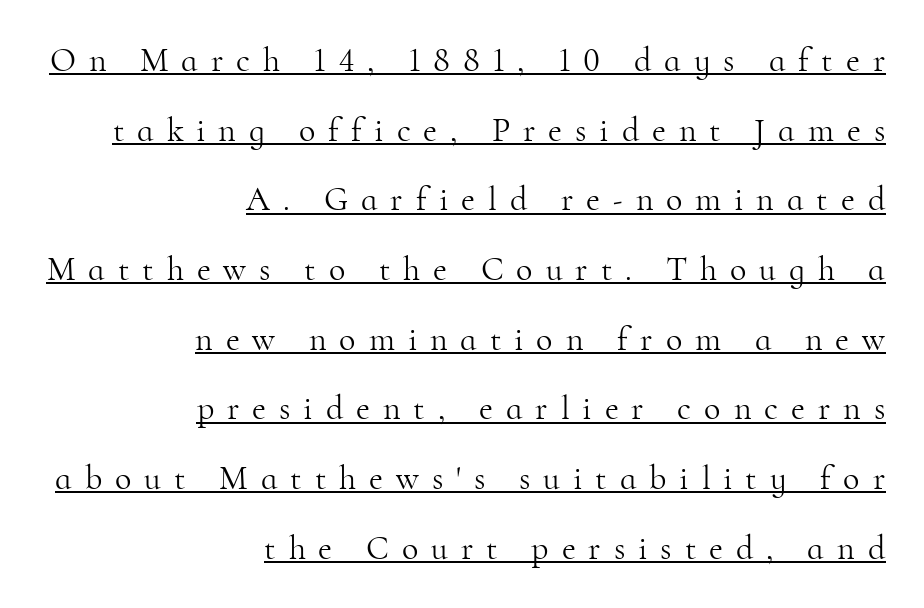
Beneath each row of characters lies a ruled line. Leftover space on each line is placed entirely before the opening word. Compared with typical paragraphs, the rows here are farther apart. The letters stand upright; this is a roman face. Tracking value appears strongly positive — letters spread wide.
